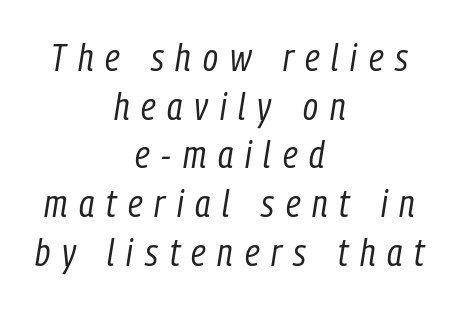
Do the characters align in a grid? No, the font is proportional. One glance says typical: line gaps are just what's usual. Each row of text sits above clean, open space. The line texture is sparse and dotted thanks to wide tracking. A typesetter would mark this as italic. Unbolded letterforms with no extra heft.
